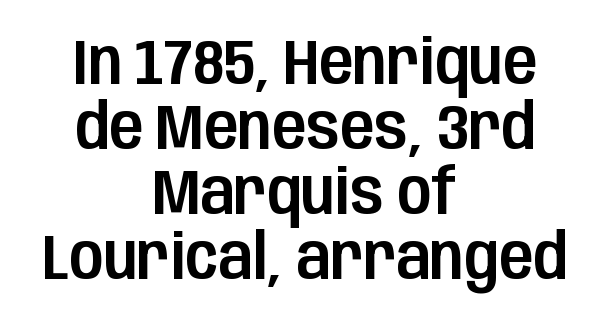
{"serif": "no", "italic": "no", "width": "condensed", "stroke_contrast": "low", "x_height": "large", "monospaced": "no", "underline": "no", "align": "center", "line_spacing": "tight", "line_spacing_ratio": 1.03, "letter_spacing": "normal", "letter_spacing_em": 0.0, "glyph_px": 63}
